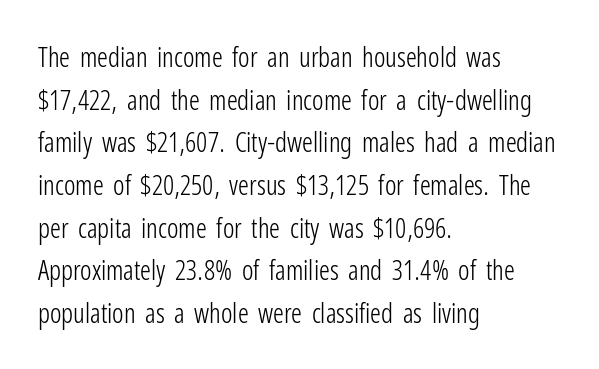
Q: Is the text bold? A: No.
Q: Is the text italic (slanted)? A: No, it is upright.
Q: Is the text underlined? A: No.
Q: How is the paragraph aligned? A: Left-aligned.
Q: Is the spacing between letters normal or unusually wide? A: Normal.
Q: Is the spacing between lines tight, normal or loose? A: Normal.
